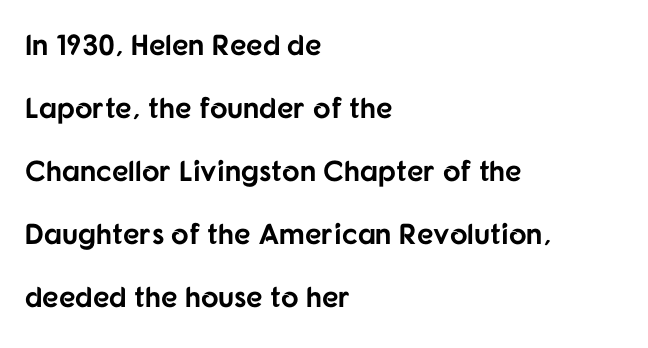
Q: Is the text bold? A: Yes.
Q: Is the text italic (slanted)? A: No, it is upright.
Q: Is the typeface a serif or a sans-serif typeface? A: Sans-serif.
Q: Is the text underlined? A: No.
Q: How is the paragraph aligned? A: Left-aligned.
Q: Is the spacing between letters normal or unusually wide? A: Normal.
Q: Is the spacing between lines tight, normal or loose? A: Loose.
Q: Width (condensed, normal, or wide)? A: Normal.
Q: Stroke contrast? A: Low.
Q: x-height? A: Medium.
Q: Monospaced? A: No.
